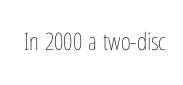
Q: Is the text bold? A: No.
Q: Is the text italic (slanted)? A: No, it is upright.
Q: Is the text underlined? A: No.
Q: Is the spacing between letters normal or unusually wide? A: Normal.
